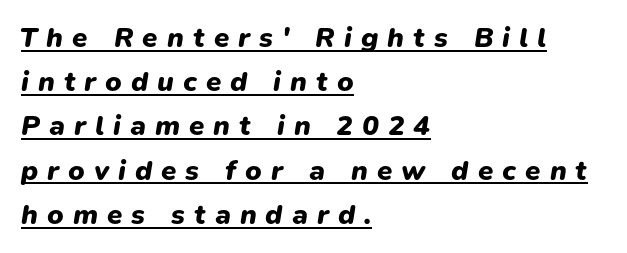
Q: Is the text bold? A: Yes.
Q: Is the text italic (slanted)? A: Yes, it leans right by about 9 degrees.
Q: Is the text underlined? A: Yes.
Q: How is the paragraph aligned? A: Left-aligned.
Q: Is the spacing between letters normal or unusually wide? A: Unusually wide.
Q: Is the spacing between lines tight, normal or loose? A: Normal.
Q: Width (condensed, normal, or wide)? A: Normal.
Q: Stroke contrast? A: Low.
Q: x-height? A: Medium.
Q: Monospaced? A: No.
